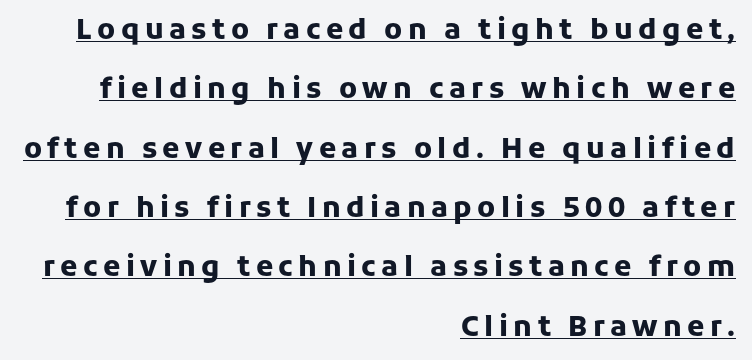
{"serif": "no", "italic": "no", "bold": "yes", "weight": "heavy", "width": "normal", "stroke_contrast": "low", "x_height": "medium", "monospaced": "no", "underline": "yes", "align": "right", "line_spacing": "loose", "line_spacing_ratio": 2.12, "glyph_px": 28}
